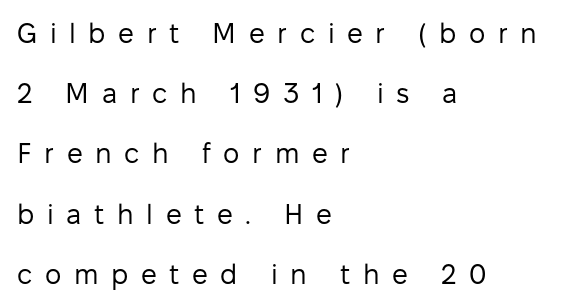
{"serif": "no", "italic": "no", "bold": "no", "weight": "regular", "width": "normal", "stroke_contrast": "low", "x_height": "medium", "monospaced": "no", "underline": "no", "align": "left", "line_spacing": "loose", "line_spacing_ratio": 2.15, "letter_spacing": "wide", "letter_spacing_em": 0.45, "glyph_px": 28}
